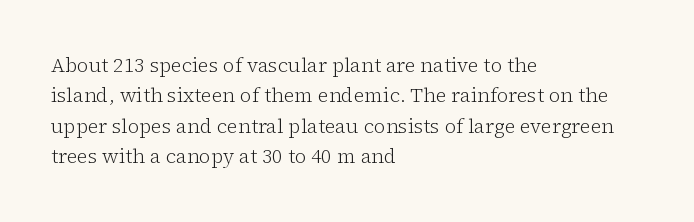
The typesetting does not lean heavy: it is not bold. Words appear dense and cohesive because spacing is normal. Every character sits straight up, as roman type does. What's the leading like? Ordinary, nothing unusual. Glance below the letters and you will spot only blank space.
